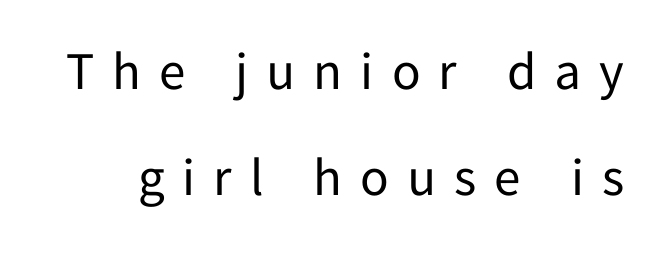
Note the varied advance widths — an 'i' is clearly narrower than an 'm'. A typesetter would label this face a sans. This rendering widens character spacing well past its baseline value. How would I describe the line gaps? Wide and relaxed. The foot of each line stays bare and open.
